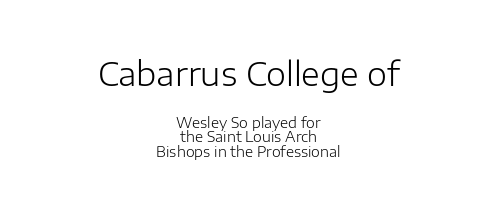
Q: Is the text bold? A: No.
Q: Is the text italic (slanted)? A: No, it is upright.
Q: Is the typeface a serif or a sans-serif typeface? A: Sans-serif.
Q: Is the text underlined? A: No.
Q: How is the paragraph aligned? A: Centered.
Q: Is the spacing between letters normal or unusually wide? A: Normal.
Q: Is the spacing between lines tight, normal or loose? A: Tight.
Q: Which block of text is set in a larger size, the first (top) or the second (bottom)? A: The first (top) one.
Q: Width (condensed, normal, or wide)? A: Normal.
Q: Stroke contrast? A: Low.
Q: x-height? A: Medium.
Q: Monospaced? A: No.
